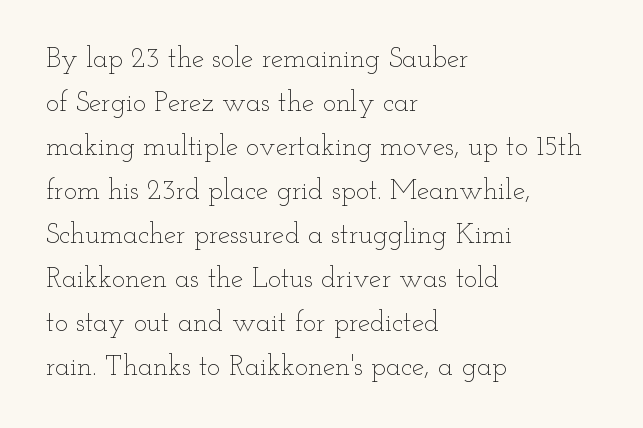
Q: Is the text bold? A: No.
Q: Is the text italic (slanted)? A: No, it is upright.
Q: Is the text underlined? A: No.
Q: How is the paragraph aligned? A: Left-aligned.
Q: Is the spacing between letters normal or unusually wide? A: Normal.
Q: Is the spacing between lines tight, normal or loose? A: Normal.
Q: Width (condensed, normal, or wide)? A: Wide.
Q: Stroke contrast? A: Low.
Q: x-height? A: Small.
Q: Monospaced? A: No.
